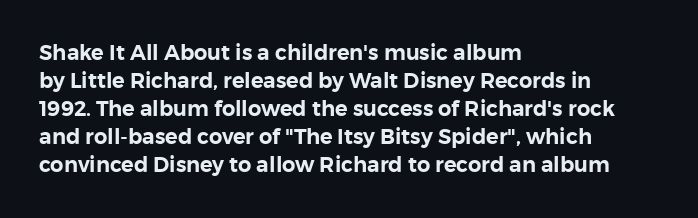
{"italic": "no", "underline": "no", "align": "left", "line_spacing": "normal", "line_spacing_ratio": 1.33, "letter_spacing": "normal", "letter_spacing_em": 0.0, "glyph_px": 21}
